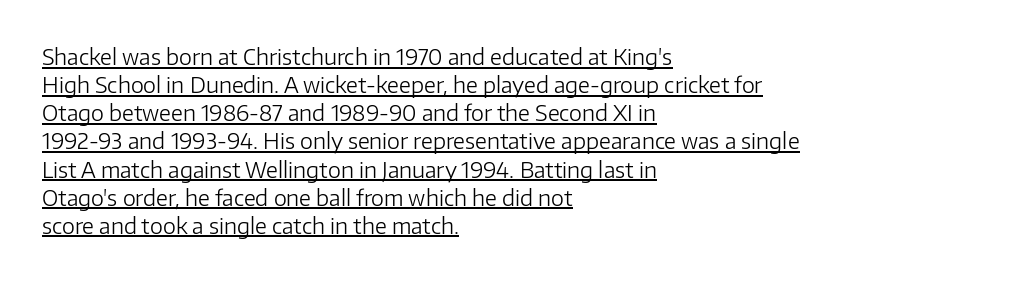
The image shows 22 px text type, upright; set left-aligned, normal line spacing (1.28x), normal letter spacing, underlined.
